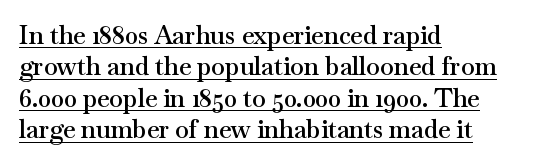
The image shows 25 px text type, upright; set left-aligned, normal line spacing (1.26x), normal letter spacing, underlined.
